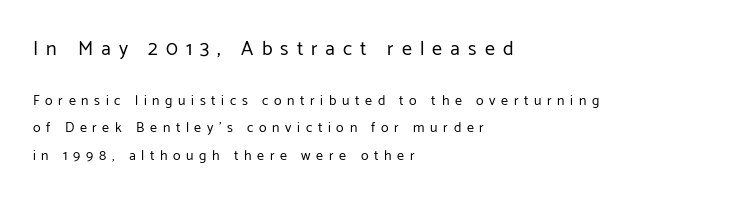
{"italic": "no", "bold": "no", "underline": "no", "align": "left", "line_spacing": "loose", "line_spacing_ratio": 1.98, "letter_spacing": "wide", "letter_spacing_em": 0.4, "larger_block": "first", "size_ratio": 1.43, "glyph_px": 20}
